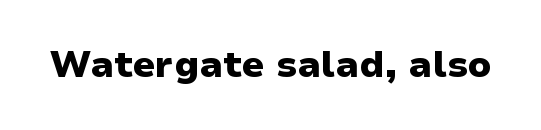
The image shows 37 px heavy sans-serif type, upright; set normal letter spacing, not underlined; low stroke contrast and a medium x-height.
